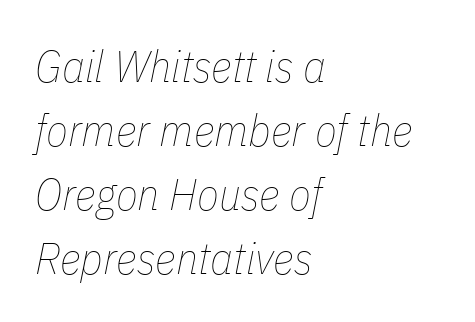
{"italic": "yes", "lean": "right", "slant_degrees": 11, "bold": "no", "weight": "thin", "width": "condensed", "stroke_contrast": "low", "x_height": "medium", "monospaced": "no", "underline": "no", "align": "left", "line_spacing": "normal", "line_spacing_ratio": 1.42, "letter_spacing": "normal", "letter_spacing_em": 0.0, "glyph_px": 45}
